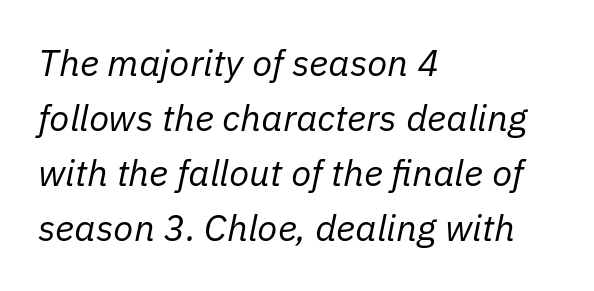
{"italic": "yes", "lean": "right", "slant_degrees": 11, "bold": "no", "weight": "regular", "width": "normal", "stroke_contrast": "low", "x_height": "medium", "monospaced": "no", "underline": "no", "align": "left", "line_spacing": "normal", "line_spacing_ratio": 1.49, "letter_spacing": "normal", "letter_spacing_em": 0.0, "glyph_px": 37}
